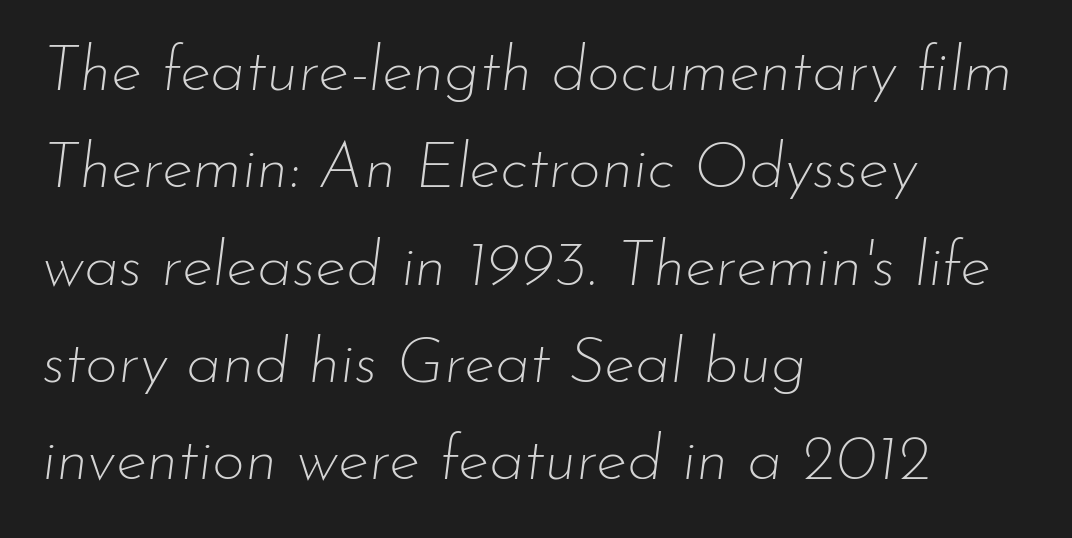
{"italic": "yes", "lean": "right", "slant_degrees": 7, "bold": "no", "weight": "thin", "width": "normal", "stroke_contrast": "low", "x_height": "small", "monospaced": "no", "underline": "no", "align": "left", "line_spacing": "normal", "line_spacing_ratio": 1.52, "letter_spacing": "normal", "letter_spacing_em": 0.0, "glyph_px": 64}
